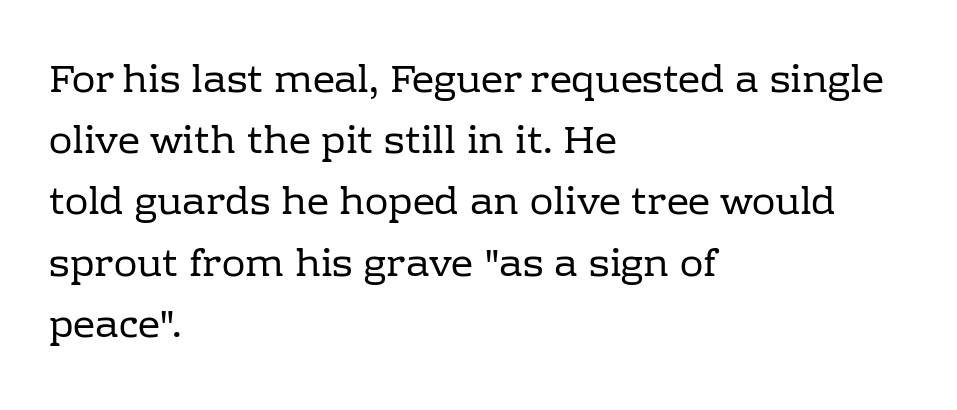
{"serif": "yes", "italic": "no", "bold": "no", "weight": "regular", "width": "normal", "stroke_contrast": "low", "x_height": "medium", "monospaced": "no", "underline": "no", "align": "left", "line_spacing": "normal", "line_spacing_ratio": 1.57, "letter_spacing": "normal", "letter_spacing_em": 0.0, "glyph_px": 39}
